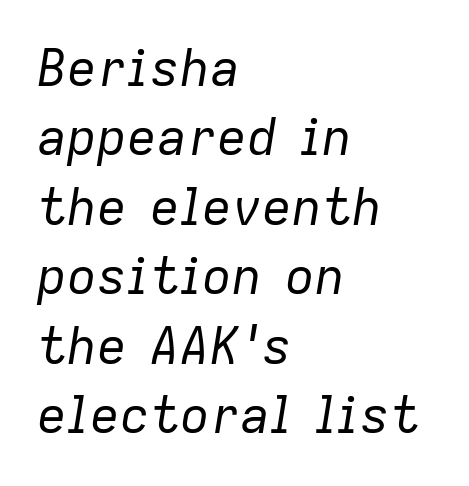
There's an unmistakable incline to the writing here. Weight: regular or lighter. Look at the tracking — it's just the regular setting, nothing added. The rag falls on the right side of this text block. Clear beneath every line of the passage. Spacing verdict: proportional, widths tailored to each character.
